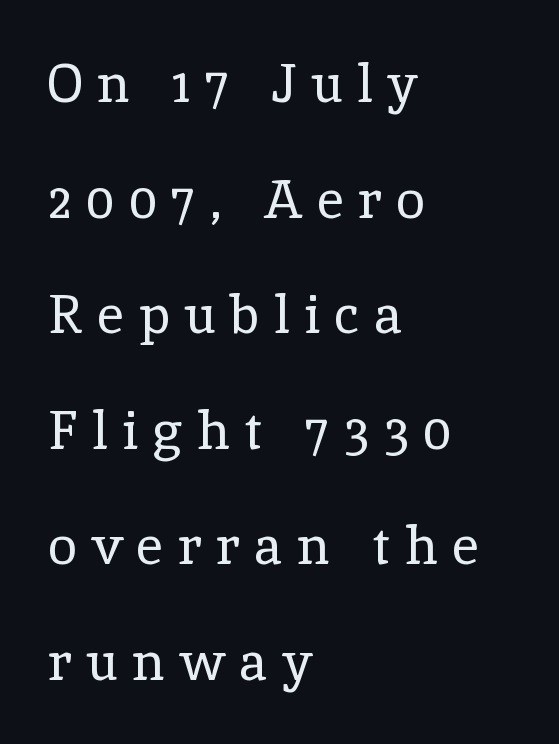
The image shows 53 px regular-weight serif type, upright; set left-aligned, loose line spacing (2.18x), unusually wide letter spacing (+0.27 em), not underlined; a medium x-height.
